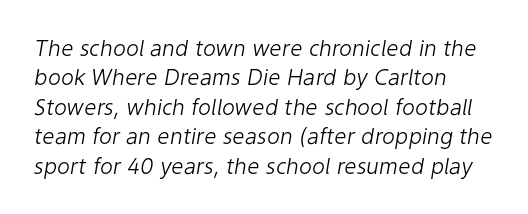
Q: Is the text bold? A: No.
Q: Is the text italic (slanted)? A: Yes, it leans right by about 9 degrees.
Q: Is the text underlined? A: No.
Q: How is the paragraph aligned? A: Left-aligned.
Q: Is the spacing between letters normal or unusually wide? A: Normal.
Q: Is the spacing between lines tight, normal or loose? A: Normal.
